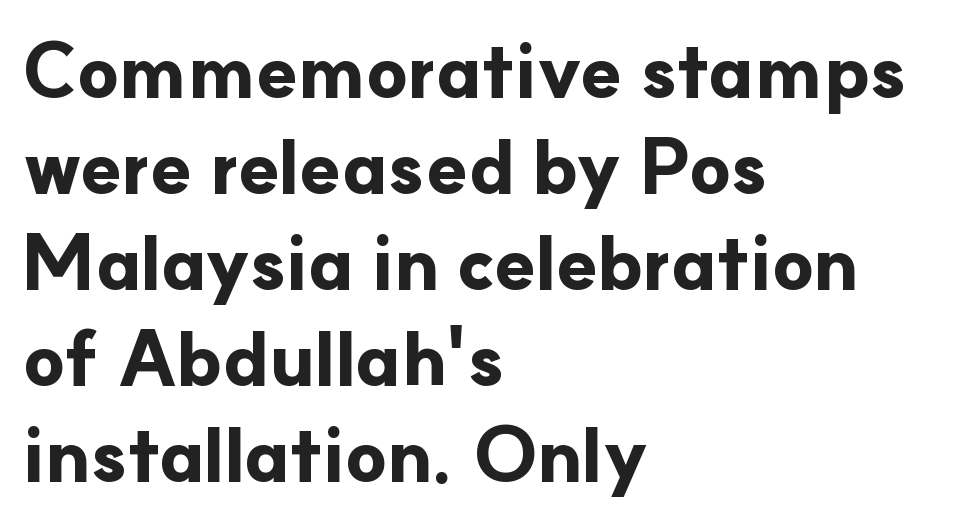
The image shows 75 px bold sans-serif type, upright; set left-aligned, normal line spacing (1.28x), normal letter spacing, not underlined; low stroke contrast and a small x-height.
